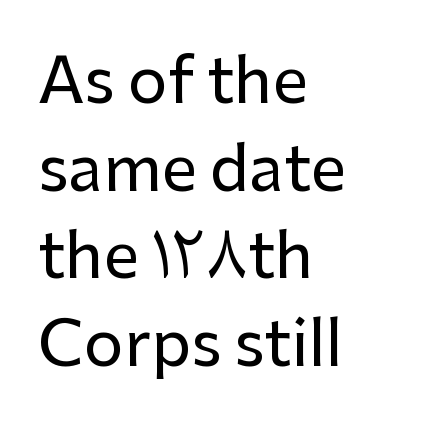
This rendering employs a face without finishing strokes, i.e., a sans-serif. How are the letters spaced? Ordinarily, with no added tracking. The vertical gap from one line to the next is medium. The space directly below the letters is spotless. The passage shown is typed in a proportional face where columns would drift.
